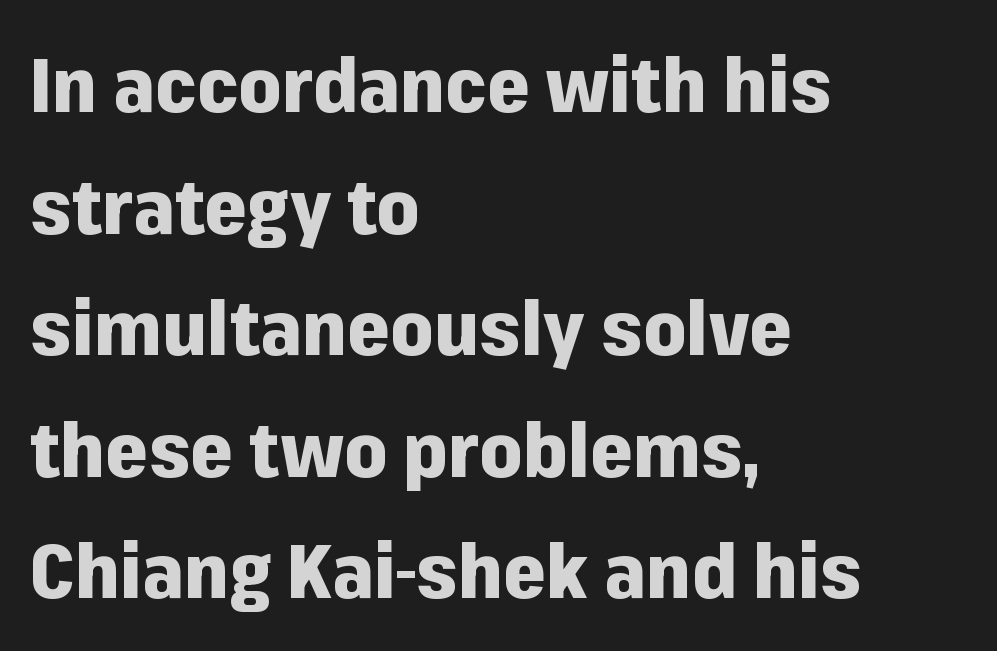
The image shows 76 px heavy sans-serif type, upright; set left-aligned, normal line spacing (1.6x), normal letter spacing, not underlined; low stroke contrast and a medium x-height.
